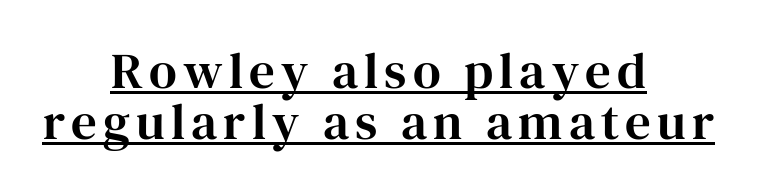
{"serif": "yes", "italic": "no", "width": "normal", "stroke_contrast": "high", "x_height": "medium", "monospaced": "no", "underline": "yes", "align": "center", "line_spacing": "tight", "line_spacing_ratio": 1.0, "glyph_px": 51}
